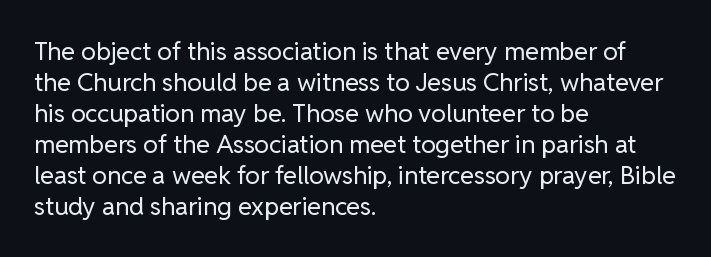
A light-to-regular cut is what we see here. Clear beneath every line of the passage. Vertical strokes here are truly vertical. The passage shown has conventional tracking throughout. Leftover space on each line is placed entirely after the last word.
